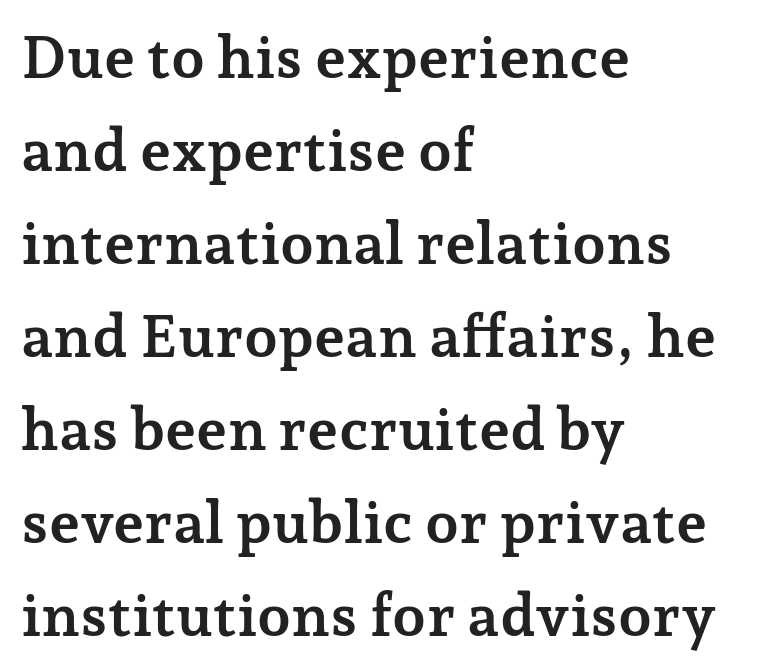
The image shows 60 px semibold serif type, upright; set left-aligned, normal line spacing (1.55x), normal letter spacing, not underlined; low stroke contrast and a medium x-height.
